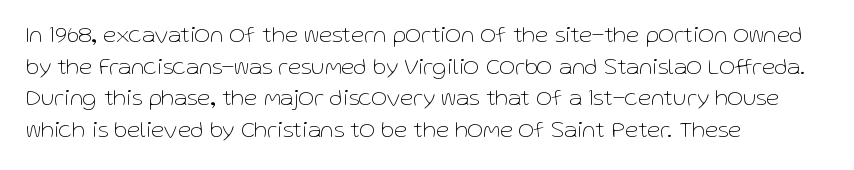
The image shows 24 px text type, upright; set left-aligned, normal line spacing (1.32x), normal letter spacing, not underlined.
